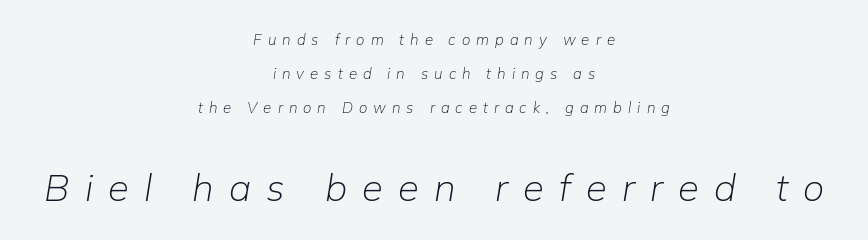
{"italic": "yes", "lean": "right", "slant_degrees": 9, "bold": "no", "weight": "light", "width": "normal", "stroke_contrast": "low", "x_height": "medium", "monospaced": "no", "underline": "no", "align": "center", "line_spacing": "loose", "line_spacing_ratio": 2.27, "letter_spacing": "wide", "letter_spacing_em": 0.4, "larger_block": "second", "size_ratio": 2.53, "glyph_px": 38}
